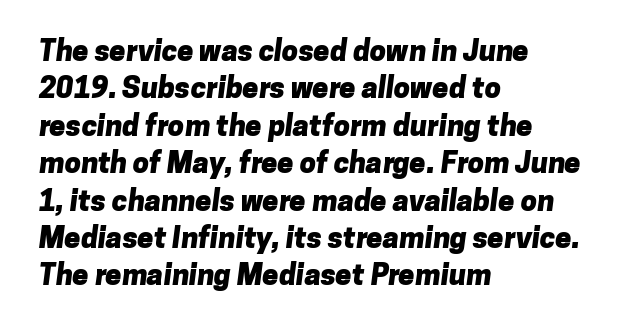
The image shows 29 px heavy sans-serif type; set left-aligned, normal line spacing (1.29x), normal letter spacing, not underlined; low stroke contrast and a medium x-height.
